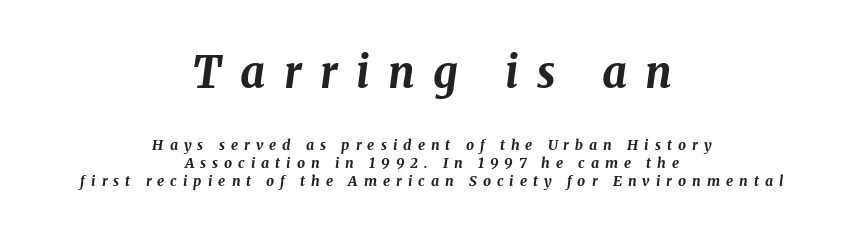
The image shows 43 px bold type, italic (leaning right); set centered, normal line spacing (1.31x), unusually wide letter spacing (+0.43 em), not underlined; the first (top) block is 3.07x larger; medium stroke contrast and a medium x-height.
